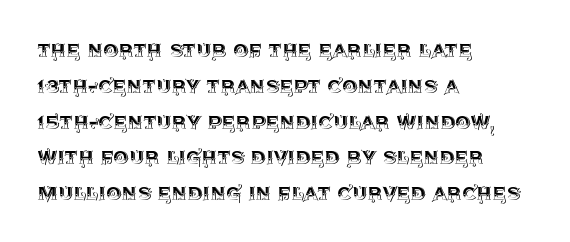
Summary of vertical rhythm: regular, with standard interline spacing. Is the block centered? No — it sits flush against the left margin. Nobody drew a line under any word here. Unlike italic type, these characters show no tilt at all.
